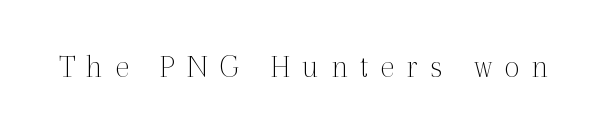
Q: Is the text bold? A: No.
Q: Is the text italic (slanted)? A: No, it is upright.
Q: Is the typeface a serif or a sans-serif typeface? A: Serif.
Q: Is the text underlined? A: No.
Q: Is the spacing between letters normal or unusually wide? A: Unusually wide.
Q: Width (condensed, normal, or wide)? A: Normal.
Q: x-height? A: Medium.
Q: Monospaced? A: No.
